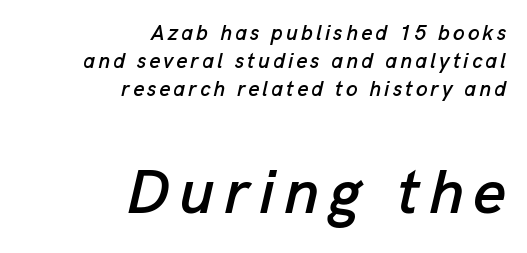
Q: Is the text italic (slanted)? A: Yes, it leans right by about 13 degrees.
Q: Is the text underlined? A: No.
Q: How is the paragraph aligned? A: Right-aligned.
Q: Is the spacing between lines tight, normal or loose? A: Normal.
Q: Which block of text is set in a larger size, the first (top) or the second (bottom)? A: The second (bottom) one.
Q: Width (condensed, normal, or wide)? A: Normal.
Q: Stroke contrast? A: Low.
Q: x-height? A: Medium.
Q: Monospaced? A: No.
